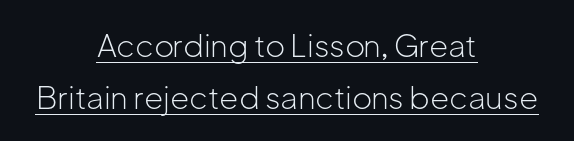
{"serif": "no", "italic": "no", "bold": "no", "weight": "light", "width": "normal", "stroke_contrast": "low", "x_height": "medium", "monospaced": "no", "underline": "yes", "align": "center", "line_spacing": "normal", "line_spacing_ratio": 1.68, "letter_spacing": "normal", "letter_spacing_em": 0.0, "glyph_px": 31}
